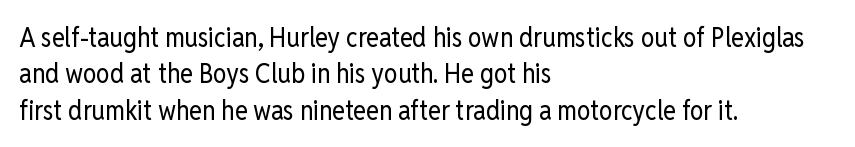
Q: Is the text bold? A: No.
Q: Is the text italic (slanted)? A: No, it is upright.
Q: Is the text underlined? A: No.
Q: How is the paragraph aligned? A: Left-aligned.
Q: Is the spacing between letters normal or unusually wide? A: Normal.
Q: Is the spacing between lines tight, normal or loose? A: Normal.
